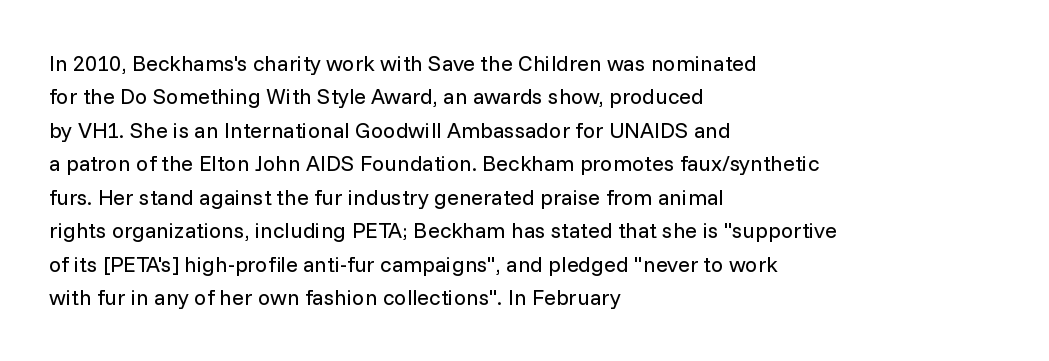
The image shows 22 px text type, upright; set left-aligned, normal line spacing (1.52x), normal letter spacing, not underlined.
